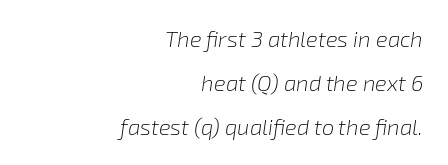
{"italic": "yes", "lean": "right", "slant_degrees": 8, "bold": "no", "underline": "no", "align": "right", "line_spacing": "loose", "line_spacing_ratio": 1.99, "letter_spacing": "normal", "letter_spacing_em": 0.0, "glyph_px": 22}
